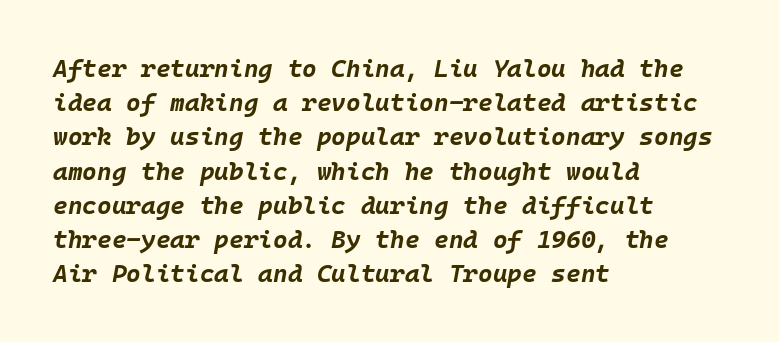
One glance says typical: line gaps are just what's usual. In CSS terms this would be text-align: left. What stands out about the letter spacing? Nothing — it is the standard amount. Underlining? Definitely not there. Tall strokes in this sample are angled rather than plumb. Is the type bold? Yes — the strokes are clearly thick and heavy.
